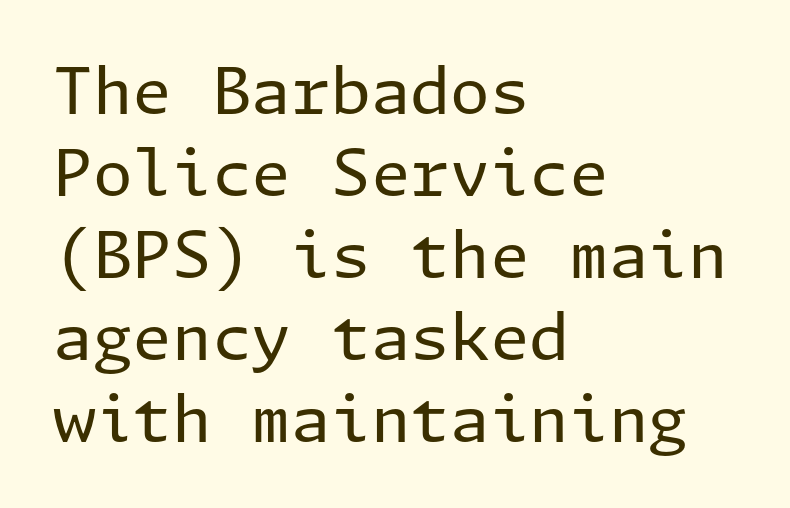
Q: Is the text bold? A: No.
Q: Is the text italic (slanted)? A: No, it is upright.
Q: Is the typeface a serif or a sans-serif typeface? A: Sans-serif.
Q: Is the text underlined? A: No.
Q: How is the paragraph aligned? A: Left-aligned.
Q: Is the spacing between letters normal or unusually wide? A: Normal.
Q: Is the spacing between lines tight, normal or loose? A: Normal.
Q: Width (condensed, normal, or wide)? A: Normal.
Q: Stroke contrast? A: Low.
Q: x-height? A: Medium.
